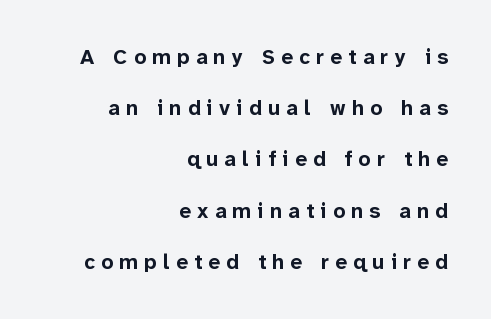
Unlike italic type, these characters show no tilt at all. The ragged edge is on the left, which tells us the setting is flush right. Each glyph is drawn with heavy, bold strokes. The strip under each line holds only bare page.
